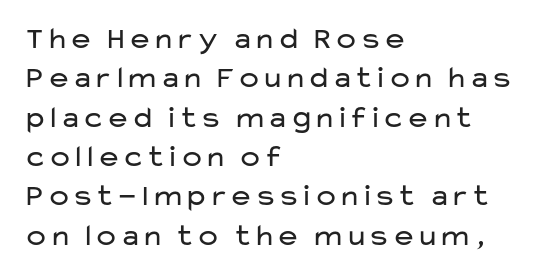
{"serif": "no", "italic": "no", "bold": "no", "weight": "regular", "width": "wide", "stroke_contrast": "low", "x_height": "medium", "monospaced": "no", "underline": "no", "align": "left", "line_spacing": "normal", "line_spacing_ratio": 1.27, "letter_spacing": "normal", "letter_spacing_em": 0.0, "glyph_px": 31}
